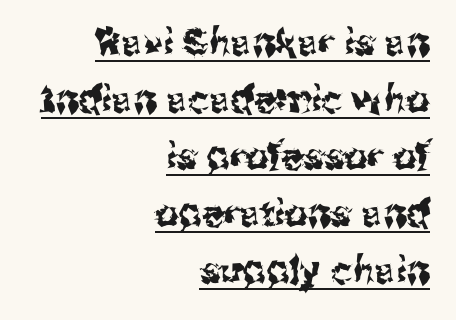
A sans-serif font was chosen for this passage. The space between consecutive lines is moderate. Beneath each row of characters lies a ruled line. A typesetter would call this zero additional tracking. Every stem runs plumb, perpendicular to the baseline. The typesetter chose a ragged-left arrangement here.
